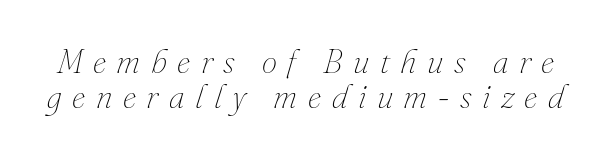
{"italic": "yes", "lean": "right", "slant_degrees": 16, "bold": "no", "weight": "thin", "width": "normal", "stroke_contrast": "medium", "x_height": "small", "monospaced": "no", "underline": "no", "line_spacing": "tight", "line_spacing_ratio": 1.02, "letter_spacing": "wide", "letter_spacing_em": 0.31, "glyph_px": 34}
